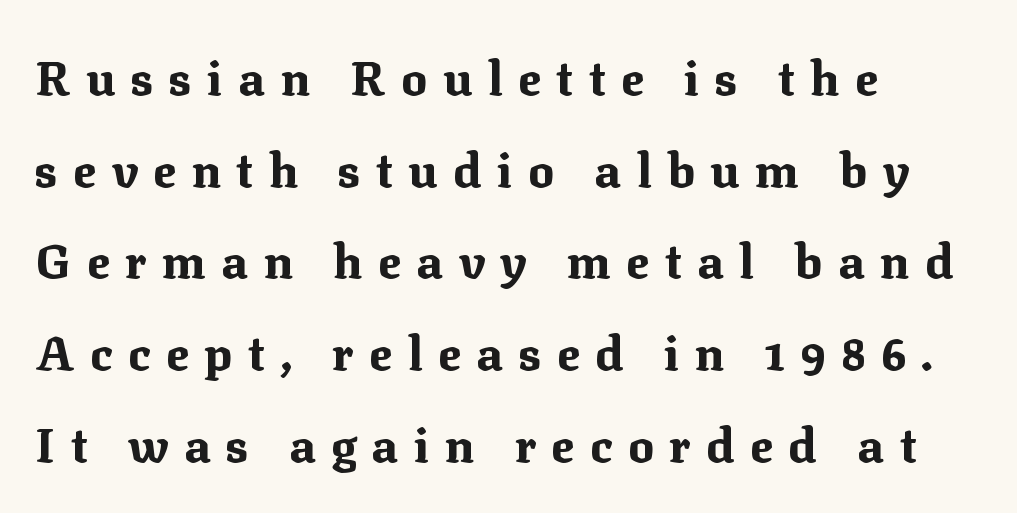
{"serif": "yes", "italic": "no", "bold": "yes", "weight": "bold", "width": "normal", "stroke_contrast": "medium", "x_height": "medium", "monospaced": "no", "underline": "no", "align": "left", "line_spacing": "loose", "line_spacing_ratio": 1.91, "letter_spacing": "wide", "letter_spacing_em": 0.32, "glyph_px": 48}
